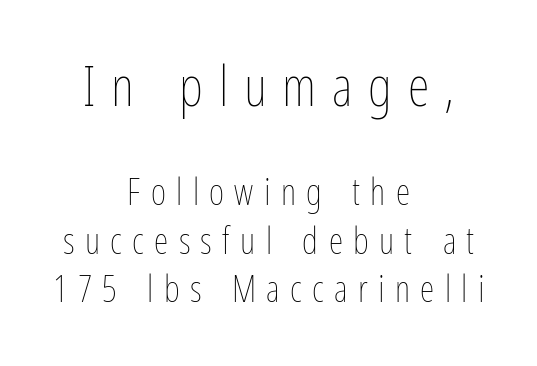
These lines sit exactly where default settings would place them. This sample uses an upright cut, with every glyph sitting square on the baseline. Clear beneath every line of the passage. Here the first block reads like a headline and the second like body copy.
